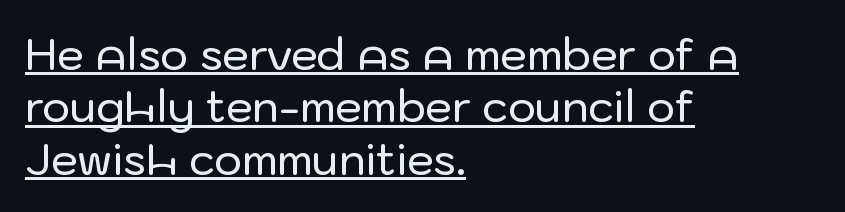
Q: Is the text italic (slanted)? A: No, it is upright.
Q: Is the typeface a serif or a sans-serif typeface? A: Sans-serif.
Q: Is the text underlined? A: Yes.
Q: How is the paragraph aligned? A: Left-aligned.
Q: Is the spacing between letters normal or unusually wide? A: Normal.
Q: Width (condensed, normal, or wide)? A: Normal.
Q: Stroke contrast? A: Low.
Q: x-height? A: Medium.
Q: Monospaced? A: No.
